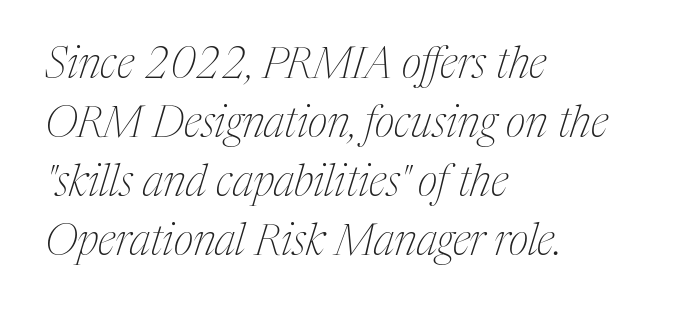
Line beginnings align vertically; line endings do not. The passage shown is not underscored anywhere. This sample keeps an unexceptional amount of space between lines. Classification — serif. Weight: not bold — regular or lighter.
